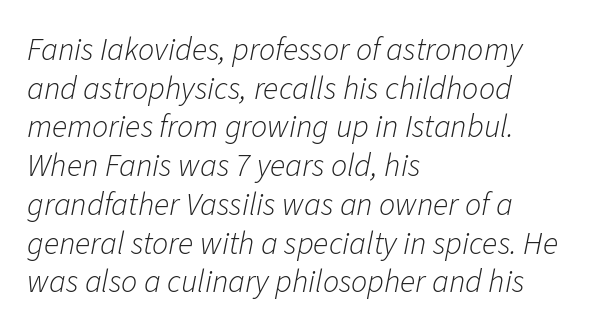
Q: Is the text bold? A: No.
Q: Is the text italic (slanted)? A: Yes, it leans right by about 11 degrees.
Q: Is the text underlined? A: No.
Q: How is the paragraph aligned? A: Left-aligned.
Q: Is the spacing between letters normal or unusually wide? A: Normal.
Q: Width (condensed, normal, or wide)? A: Normal.
Q: Stroke contrast? A: Low.
Q: x-height? A: Medium.
Q: Monospaced? A: No.
